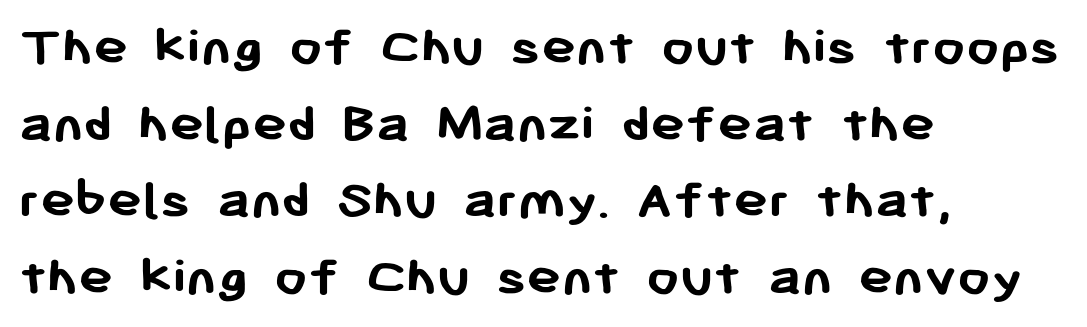
{"serif": "no", "italic": "no", "bold": "yes", "weight": "semibold", "width": "normal", "stroke_contrast": "low", "x_height": "medium", "monospaced": "no", "underline": "no", "align": "left", "line_spacing": "normal", "line_spacing_ratio": 1.32, "letter_spacing": "normal", "letter_spacing_em": 0.0, "glyph_px": 58}
